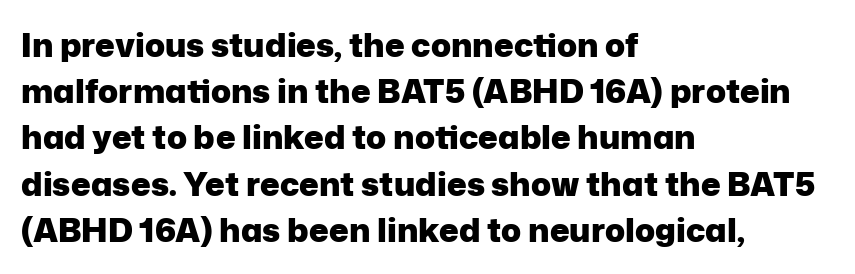
{"serif": "no", "italic": "no", "bold": "yes", "weight": "heavy", "width": "normal", "stroke_contrast": "low", "x_height": "medium", "monospaced": "no", "underline": "no", "align": "left", "line_spacing": "normal", "line_spacing_ratio": 1.4, "letter_spacing": "normal", "letter_spacing_em": 0.0, "glyph_px": 33}
